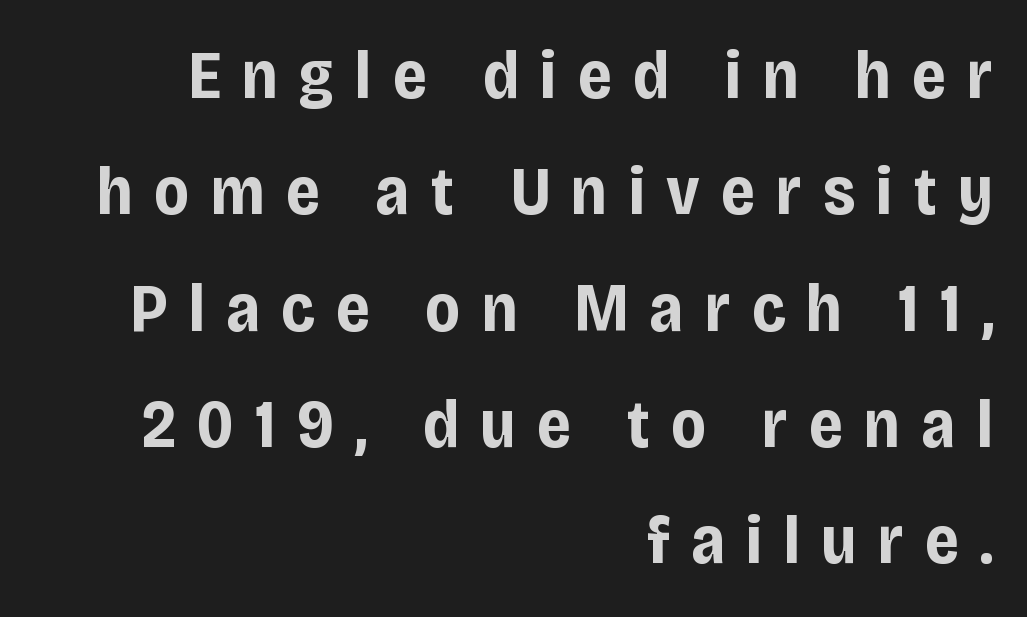
{"serif": "no", "italic": "no", "bold": "yes", "weight": "bold", "width": "condensed", "stroke_contrast": "low", "x_height": "large", "monospaced": "no", "underline": "no", "align": "right", "line_spacing_ratio": 1.71, "letter_spacing": "wide", "letter_spacing_em": 0.31, "glyph_px": 68}
